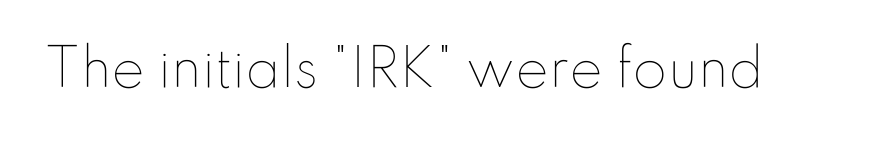
The image shows 50 px thin type, upright; set normal letter spacing, not underlined; low stroke contrast and a small x-height.
